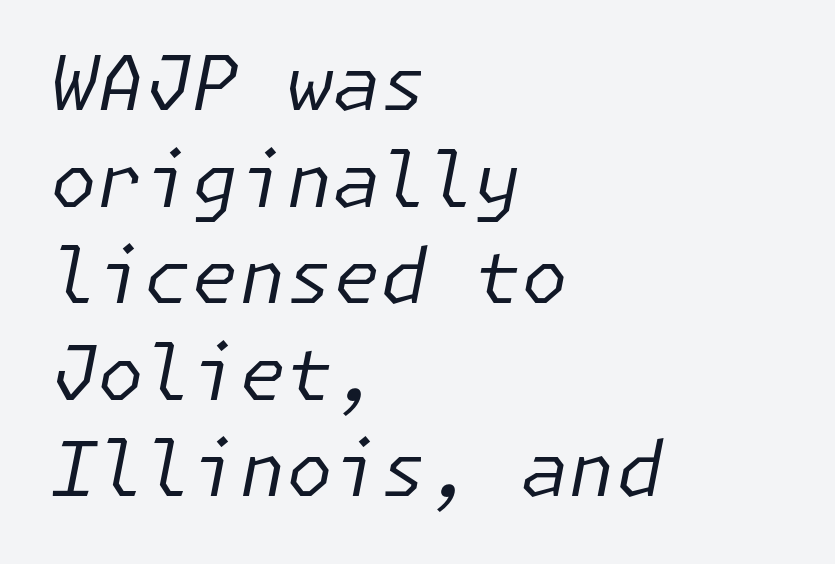
{"italic": "yes", "lean": "right", "slant_degrees": 11, "bold": "no", "weight": "regular", "width": "normal", "stroke_contrast": "low", "x_height": "medium", "underline": "no", "align": "left", "line_spacing": "normal", "line_spacing_ratio": 1.27, "letter_spacing": "normal", "letter_spacing_em": 0.0, "glyph_px": 76}
